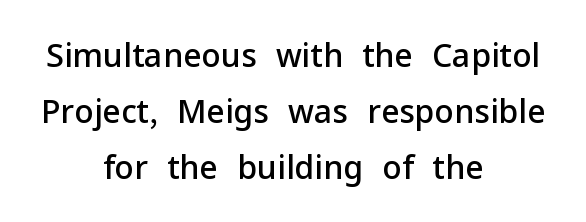
Q: Is the text bold? A: Semi-bold.
Q: Is the text italic (slanted)? A: No, it is upright.
Q: Is the typeface a serif or a sans-serif typeface? A: Sans-serif.
Q: Is the text underlined? A: No.
Q: How is the paragraph aligned? A: Centered.
Q: Is the spacing between letters normal or unusually wide? A: Normal.
Q: Width (condensed, normal, or wide)? A: Normal.
Q: Stroke contrast? A: Low.
Q: x-height? A: Medium.
Q: Monospaced? A: No.
